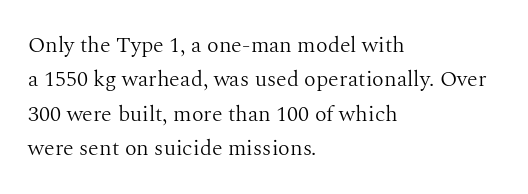
Q: Is the text bold? A: No.
Q: Is the text italic (slanted)? A: No, it is upright.
Q: Is the text underlined? A: No.
Q: How is the paragraph aligned? A: Left-aligned.
Q: Is the spacing between letters normal or unusually wide? A: Normal.
Q: Is the spacing between lines tight, normal or loose? A: Normal.
